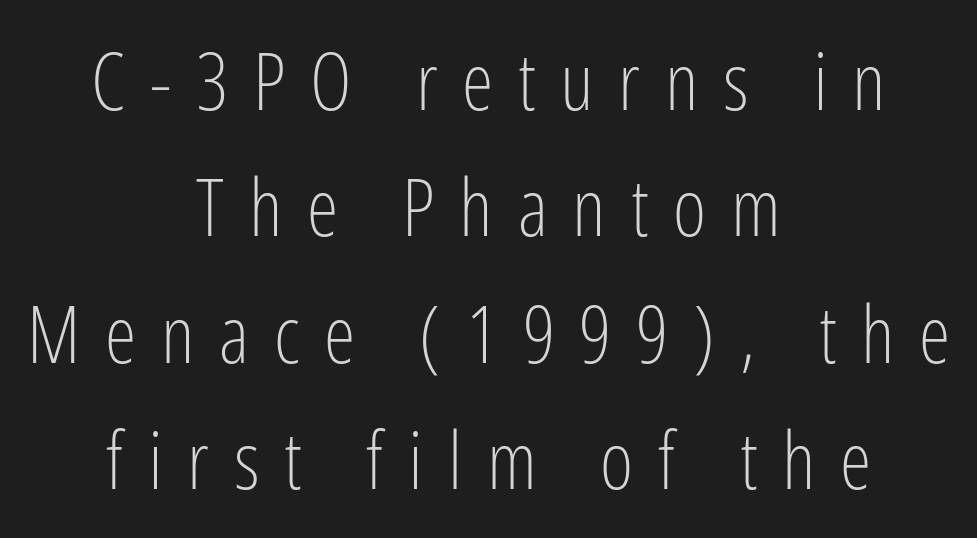
Q: Is the text bold? A: No.
Q: Is the text italic (slanted)? A: No, it is upright.
Q: Is the typeface a serif or a sans-serif typeface? A: Sans-serif.
Q: Is the text underlined? A: No.
Q: How is the paragraph aligned? A: Centered.
Q: Is the spacing between letters normal or unusually wide? A: Unusually wide.
Q: Is the spacing between lines tight, normal or loose? A: Normal.
Q: Width (condensed, normal, or wide)? A: Condensed.
Q: Stroke contrast? A: Low.
Q: x-height? A: Medium.
Q: Monospaced? A: No.
